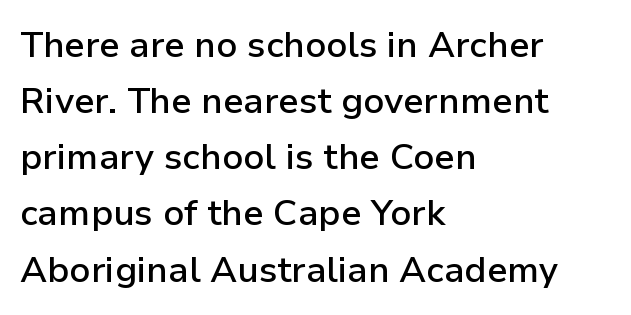
The rendering uses natural spacing where letterforms have individual widths. The passage is arranged the way most books set body copy — flush left. The letters are semibold — heavier than regular but short of a full bold. Tracking here is standard; glyphs follow each other at the usual distance. The foot of each line stays bare and open.
